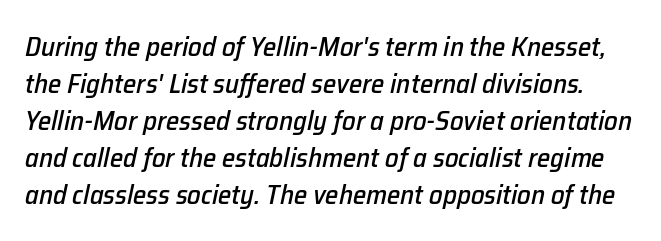
{"italic": "yes", "lean": "right", "slant_degrees": 12, "underline": "no", "line_spacing": "normal", "line_spacing_ratio": 1.37, "letter_spacing": "normal", "letter_spacing_em": 0.0, "glyph_px": 27}
